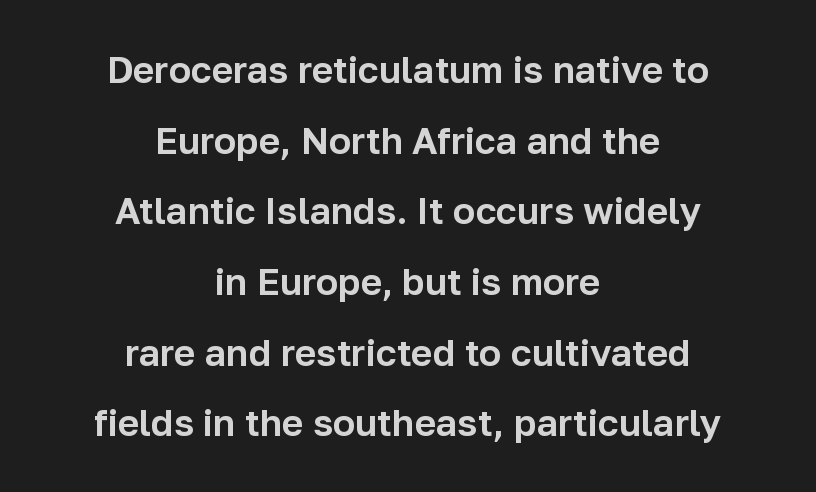
{"serif": "no", "italic": "no", "width": "normal", "stroke_contrast": "low", "x_height": "medium", "monospaced": "no", "underline": "no", "align": "center", "line_spacing": "loose", "line_spacing_ratio": 1.91, "letter_spacing": "normal", "letter_spacing_em": 0.0, "glyph_px": 37}
